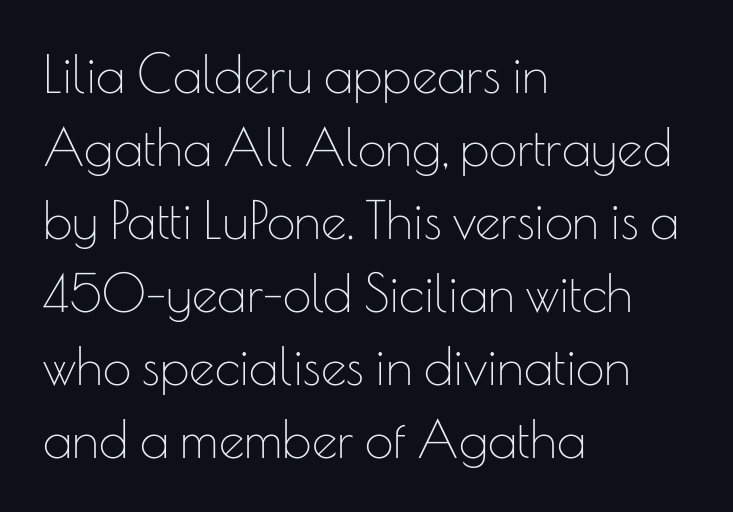
Q: Is the text bold? A: No.
Q: Is the text italic (slanted)? A: No, it is upright.
Q: Is the typeface a serif or a sans-serif typeface? A: Sans-serif.
Q: Is the text underlined? A: No.
Q: How is the paragraph aligned? A: Left-aligned.
Q: Is the spacing between letters normal or unusually wide? A: Normal.
Q: Is the spacing between lines tight, normal or loose? A: Normal.
Q: Width (condensed, normal, or wide)? A: Normal.
Q: Stroke contrast? A: Low.
Q: x-height? A: Small.
Q: Monospaced? A: No.
